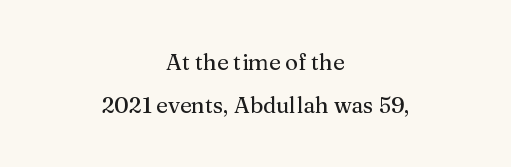
Q: Is the text italic (slanted)? A: No, it is upright.
Q: Is the text underlined? A: No.
Q: How is the paragraph aligned? A: Centered.
Q: Is the spacing between letters normal or unusually wide? A: Normal.
Q: Is the spacing between lines tight, normal or loose? A: Loose.
